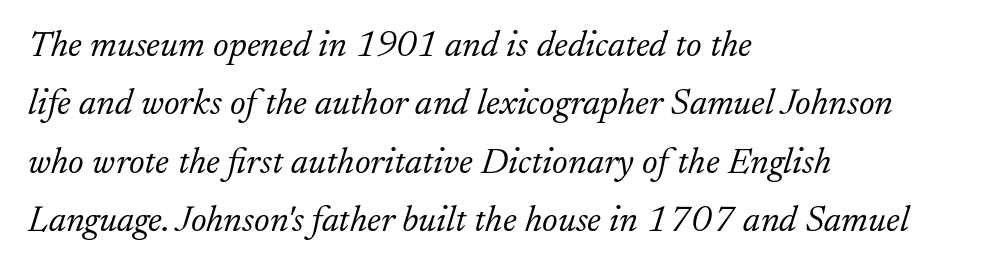
The image shows 37 px light serif type, italic (leaning right); set left-aligned, normal line spacing (1.58x), normal letter spacing, not underlined; low stroke contrast and a small x-height.
